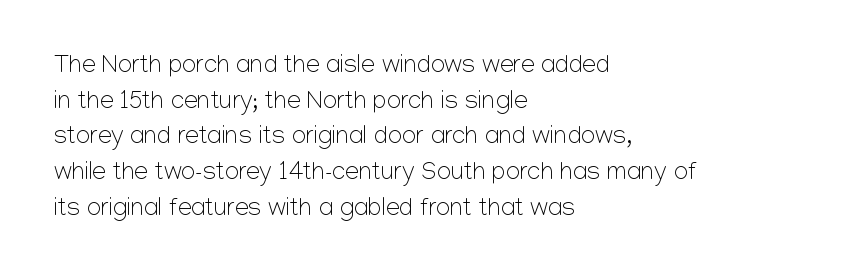
The image shows 25 px text type, upright; set left-aligned, normal line spacing (1.43x), normal letter spacing, not underlined.
